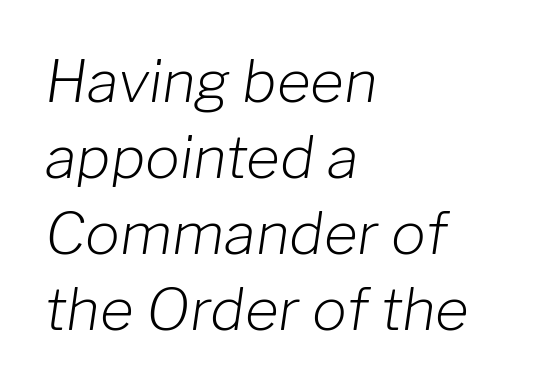
It's the slanting kind of type. The passage shown has conventional tracking throughout. The letters advance in unequal steps, a hallmark of proportional type. Where is the straight margin? On the left.
